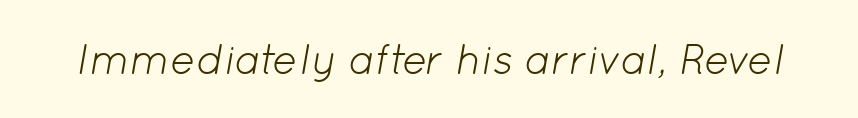
Ink coverage per letter is moderate at most. Observe the ordinary spacing: letters are neighbours, not strangers. Varying glyph widths throughout — classic text-font behaviour. The space directly below the letters is spotless. There's an unmistakable incline to the writing here.
